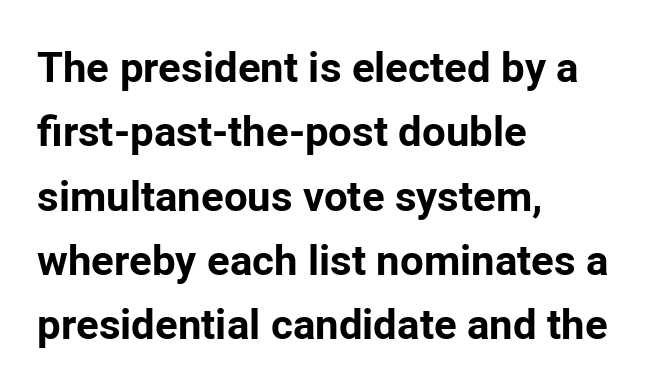
Q: Is the text bold? A: Yes.
Q: Is the text italic (slanted)? A: No, it is upright.
Q: Is the typeface a serif or a sans-serif typeface? A: Sans-serif.
Q: Is the text underlined? A: No.
Q: How is the paragraph aligned? A: Left-aligned.
Q: Is the spacing between letters normal or unusually wide? A: Normal.
Q: Is the spacing between lines tight, normal or loose? A: Normal.
Q: Width (condensed, normal, or wide)? A: Normal.
Q: Stroke contrast? A: Low.
Q: x-height? A: Medium.
Q: Monospaced? A: No.
